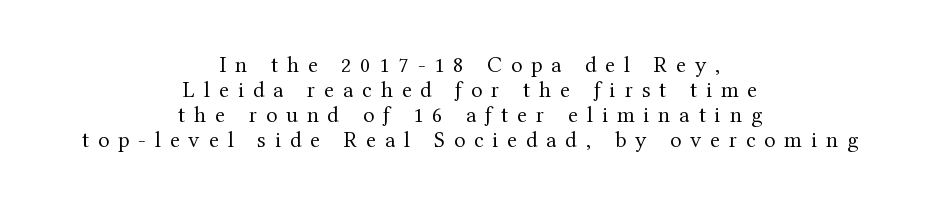
The image shows 23 px text type, upright; set centered, tight line spacing (1.09x), unusually wide letter spacing (+0.39 em), not underlined.
